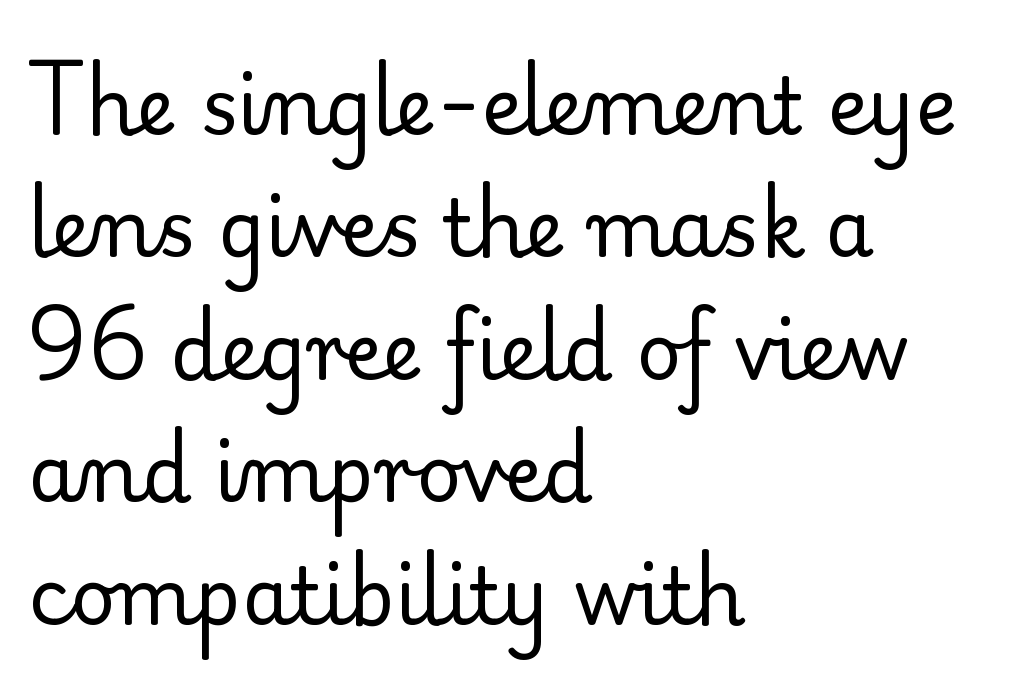
The image shows 78 px regular-weight serif type, upright; set left-aligned, normal line spacing (1.57x), normal letter spacing, not underlined; low stroke contrast and a small x-height.
